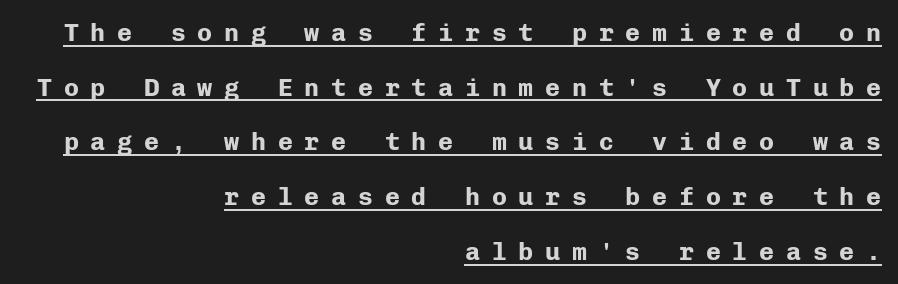
The image shows 25 px bold type, upright; set right-aligned, loose line spacing (2.19x), unusually wide letter spacing (+0.47 em), underlined.
